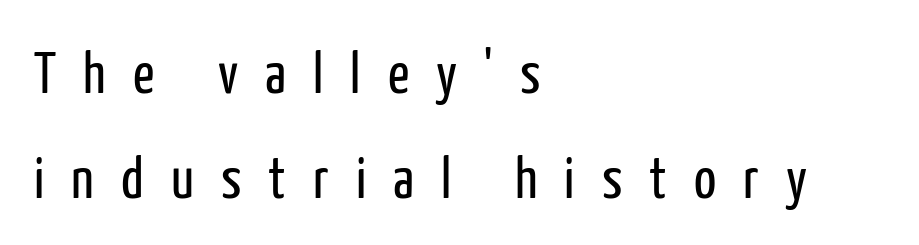
The image shows 59 px regular-weight, condensed sans-serif type, upright; set left-aligned, line spacing 1.78x, unusually wide letter spacing (+0.46 em), not underlined; low stroke contrast and a medium x-height.
